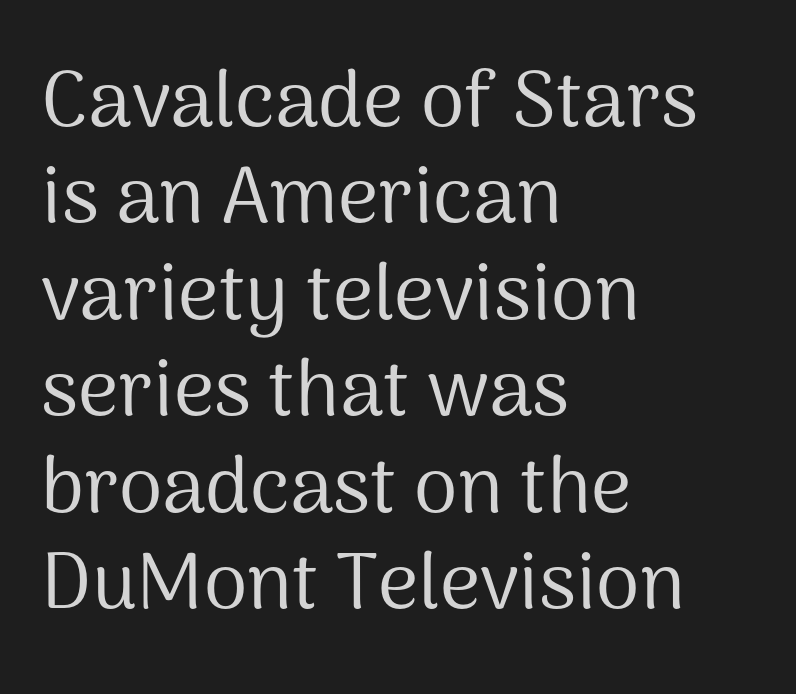
The image shows 79 px regular-weight sans-serif type, upright; set left-aligned, line spacing 1.22x, normal letter spacing, not underlined; medium stroke contrast and a medium x-height.
